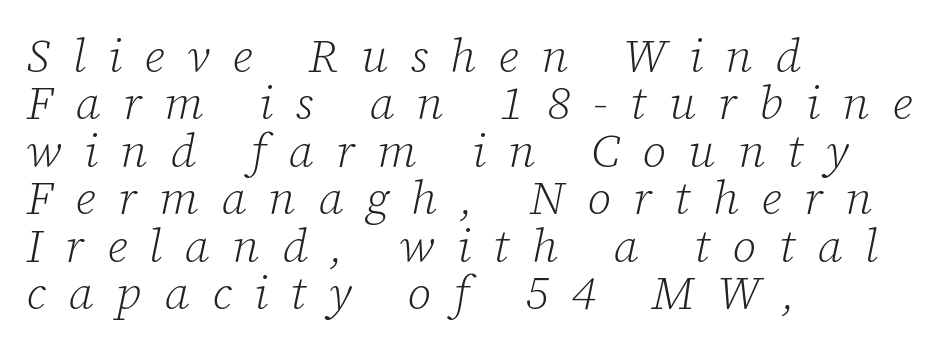
The image shows 47 px light serif type, italic (leaning right); set left-aligned, tight line spacing (1.01x), unusually wide letter spacing (+0.48 em), not underlined; low stroke contrast and a medium x-height.
